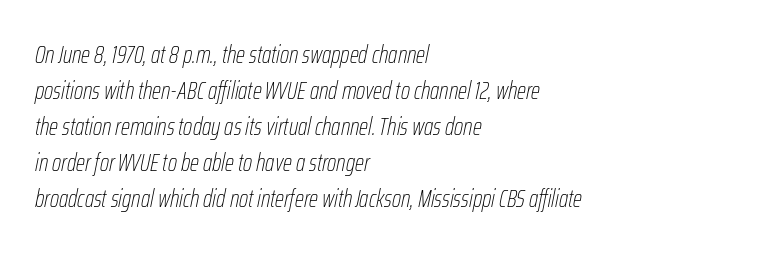
Short note: letters normally spaced. The font sits on the lighter half of the weight spectrum, regular included. Is the block centered? No — it sits flush against the left margin. When letters slant like this, we call the style italic. Lines of text with bare space underneath. The block of text has a typical density, with ordinary space between rows.
